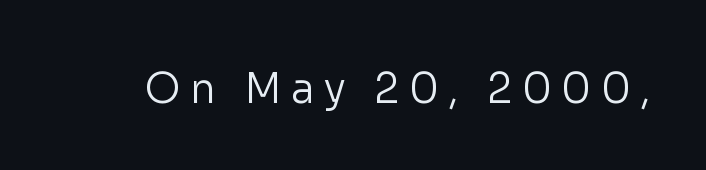
The image shows 41 px regular-weight sans-serif type, upright; set unusually wide letter spacing (+0.23 em), not underlined; low stroke contrast and a medium x-height.
